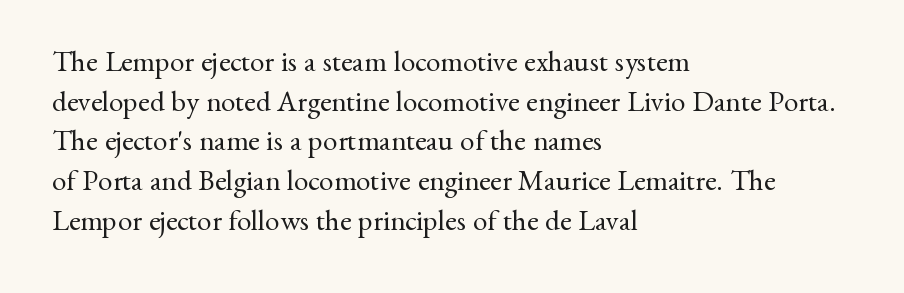
Q: Is the text bold? A: No.
Q: Is the text italic (slanted)? A: No, it is upright.
Q: Is the typeface a serif or a sans-serif typeface? A: Serif.
Q: Is the text underlined? A: No.
Q: How is the paragraph aligned? A: Left-aligned.
Q: Is the spacing between letters normal or unusually wide? A: Normal.
Q: Is the spacing between lines tight, normal or loose? A: Normal.
Q: Width (condensed, normal, or wide)? A: Normal.
Q: Stroke contrast? A: Medium.
Q: x-height? A: Small.
Q: Monospaced? A: No.
